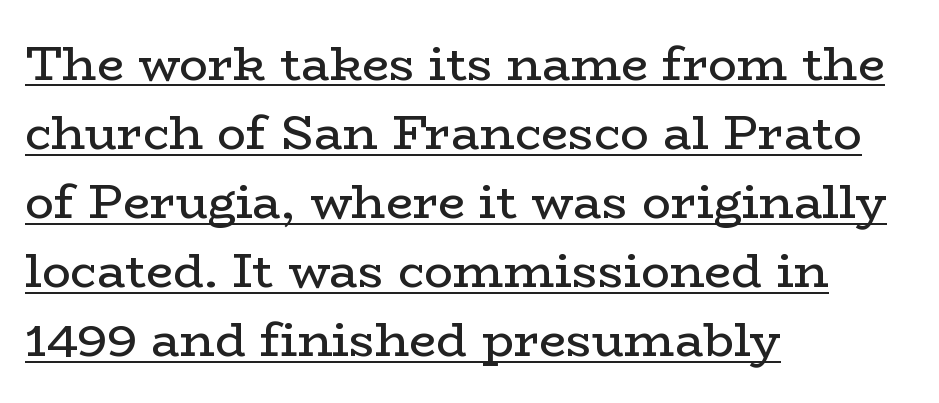
{"serif": "yes", "italic": "no", "bold": "no", "weight": "regular", "width": "wide", "stroke_contrast": "low", "x_height": "medium", "monospaced": "no", "underline": "yes", "align": "left", "line_spacing": "normal", "line_spacing_ratio": 1.44, "letter_spacing": "normal", "letter_spacing_em": 0.0, "glyph_px": 48}
